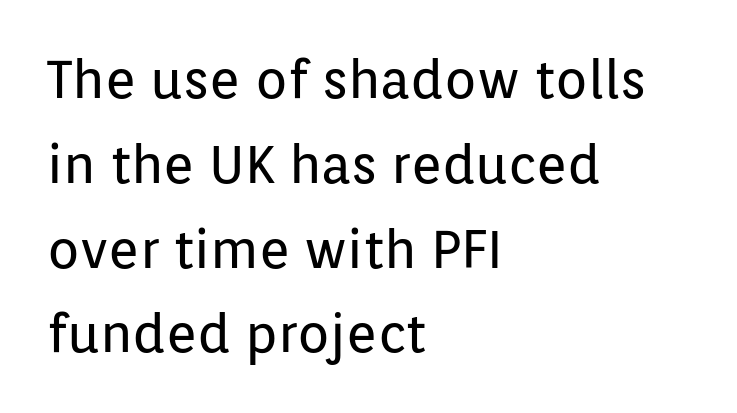
{"serif": "no", "italic": "no", "bold": "no", "weight": "regular", "width": "normal", "stroke_contrast": "low", "x_height": "medium", "monospaced": "no", "underline": "no", "align": "left", "line_spacing": "normal", "line_spacing_ratio": 1.6, "letter_spacing": "normal", "letter_spacing_em": 0.0, "glyph_px": 53}
